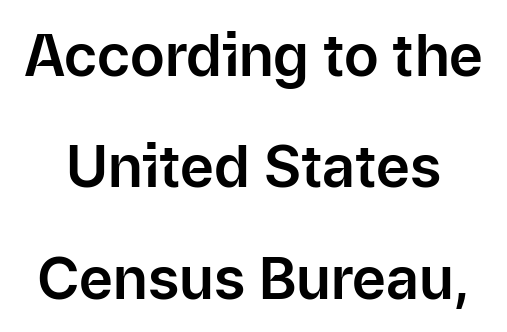
Look at the tracking — it's just the regular setting, nothing added. Note: no serifs on the glyphs. Descenders hang freely into open space. Varying glyph widths throughout — classic text-font behaviour. This sample uses an upright cut, with every glyph sitting square on the baseline. Honestly, the rows look like they've been pulled way apart.
